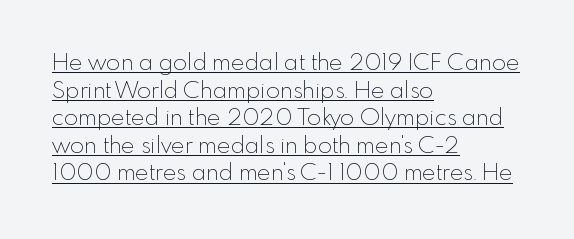
{"italic": "no", "bold": "no", "underline": "yes", "align": "left", "line_spacing_ratio": 1.2, "letter_spacing": "normal", "letter_spacing_em": 0.0, "glyph_px": 23}
